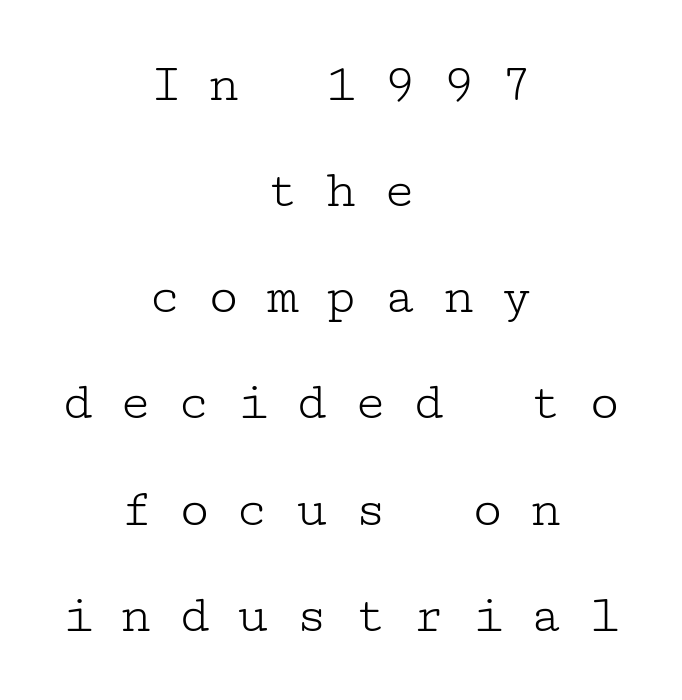
{"serif": "yes", "italic": "no", "bold": "no", "weight": "light", "width": "wide", "stroke_contrast": "low", "x_height": "medium", "underline": "no", "align": "center", "line_spacing": "loose", "line_spacing_ratio": 1.93, "letter_spacing": "wide", "letter_spacing_em": 0.46, "glyph_px": 55}
